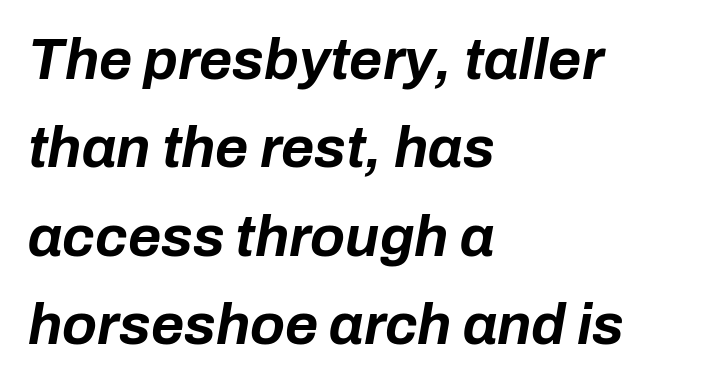
The image shows 57 px bold type, italic (leaning right); set left-aligned, normal line spacing (1.55x), normal letter spacing, not underlined; low stroke contrast and a medium x-height.
